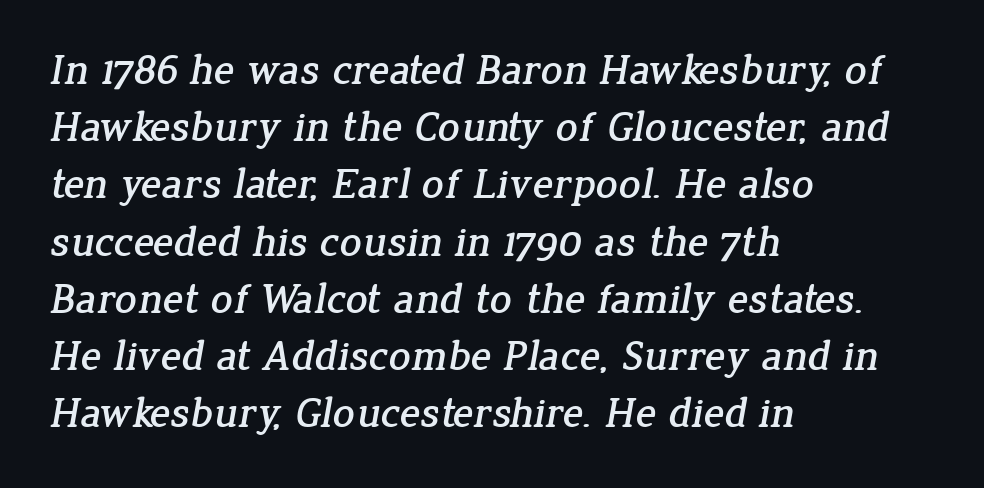
Q: Is the typeface a serif or a sans-serif typeface? A: Serif.
Q: Is the text underlined? A: No.
Q: How is the paragraph aligned? A: Left-aligned.
Q: Is the spacing between letters normal or unusually wide? A: Normal.
Q: Is the spacing between lines tight, normal or loose? A: Normal.
Q: Width (condensed, normal, or wide)? A: Normal.
Q: Stroke contrast? A: Low.
Q: x-height? A: Medium.
Q: Monospaced? A: No.
